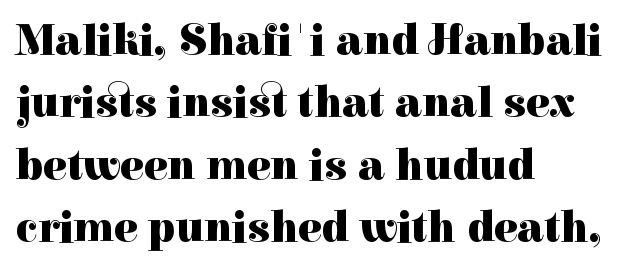
Q: Is the text bold? A: Yes.
Q: Is the text italic (slanted)? A: No, it is upright.
Q: Is the typeface a serif or a sans-serif typeface? A: Serif.
Q: Is the text underlined? A: No.
Q: How is the paragraph aligned? A: Left-aligned.
Q: Is the spacing between letters normal or unusually wide? A: Normal.
Q: Is the spacing between lines tight, normal or loose? A: Normal.
Q: Width (condensed, normal, or wide)? A: Normal.
Q: Stroke contrast? A: High.
Q: x-height? A: Medium.
Q: Monospaced? A: No.
